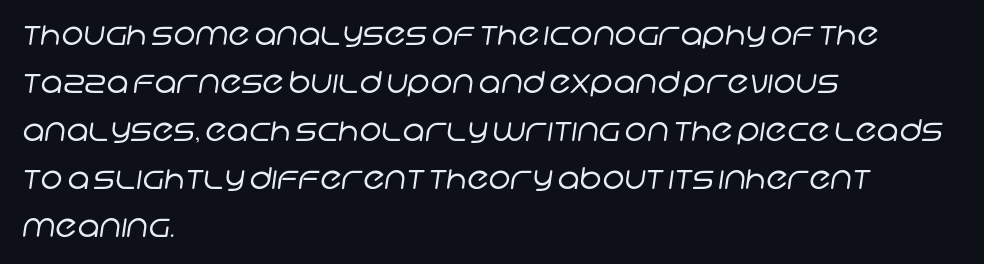
Varying glyph widths throughout — classic text-font behaviour. The space beneath each line is pristine and unruled. This block has exactly the height ordinary leading produces. The typesetting does not lean heavy: it is not bold. The letters sit at their default tracking, neither squeezed nor spread. In terms of letterform style, serifs are entirely absent.
